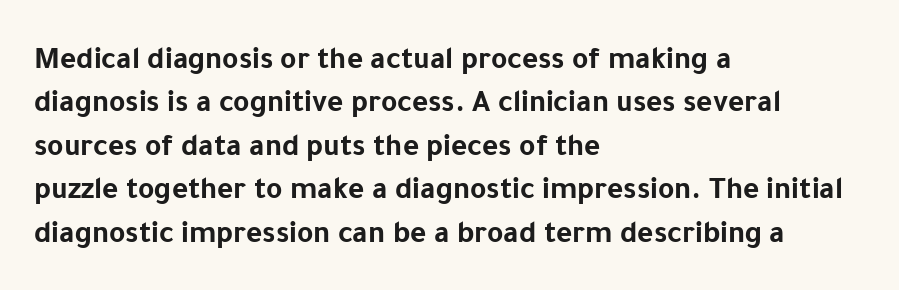
Underlining? Definitely not there. Short and long lines alike share a common starting point at left. Compared with typical paragraphs, the rows here are spaced about the same. This rendering leaves character spacing at its baseline value. Italic: no, the glyphs are upright roman.
